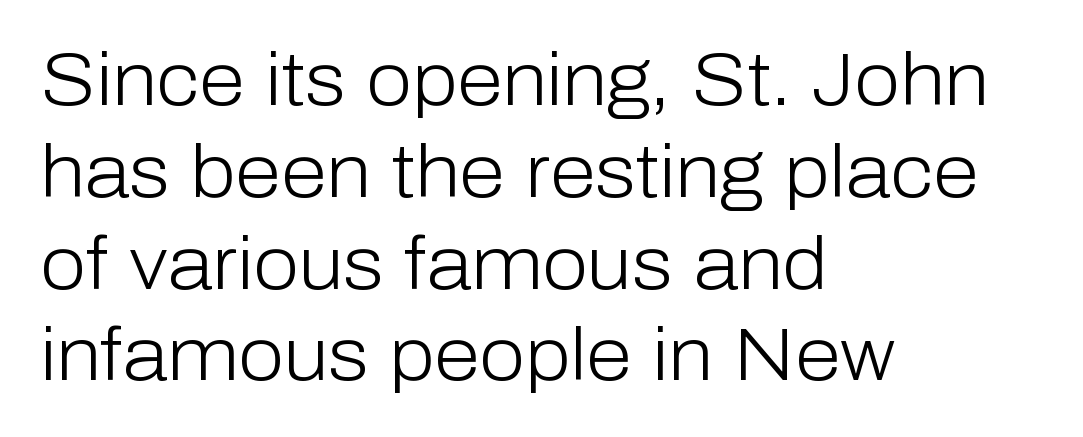
Q: Is the text bold? A: No.
Q: Is the text italic (slanted)? A: No, it is upright.
Q: Is the typeface a serif or a sans-serif typeface? A: Sans-serif.
Q: Is the text underlined? A: No.
Q: How is the paragraph aligned? A: Left-aligned.
Q: Is the spacing between letters normal or unusually wide? A: Normal.
Q: Width (condensed, normal, or wide)? A: Normal.
Q: Stroke contrast? A: Low.
Q: x-height? A: Medium.
Q: Monospaced? A: No.
